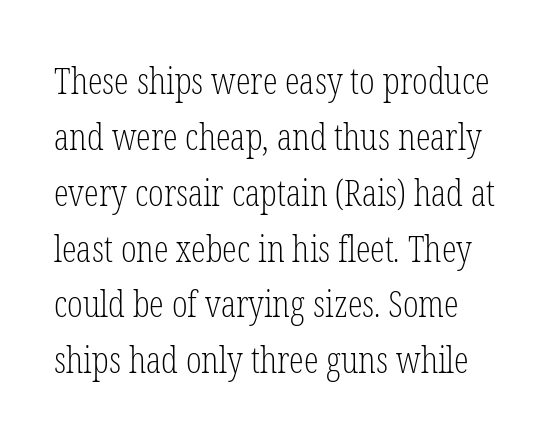
{"serif": "yes", "italic": "no", "bold": "no", "weight": "light", "width": "condensed", "stroke_contrast": "low", "x_height": "medium", "monospaced": "no", "underline": "no", "line_spacing": "normal", "line_spacing_ratio": 1.51, "letter_spacing": "normal", "letter_spacing_em": 0.0, "glyph_px": 37}
